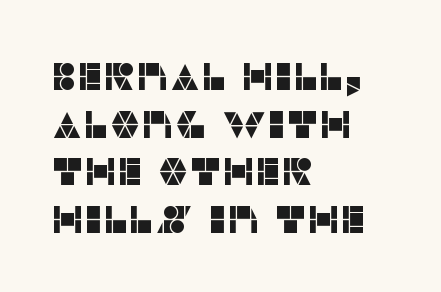
{"serif": "no", "italic": "no", "width": "normal", "stroke_contrast": "low", "x_height": "large", "monospaced": "no", "underline": "no", "align": "left", "line_spacing_ratio": 1.22, "letter_spacing": "normal", "letter_spacing_em": 0.0, "glyph_px": 39}
